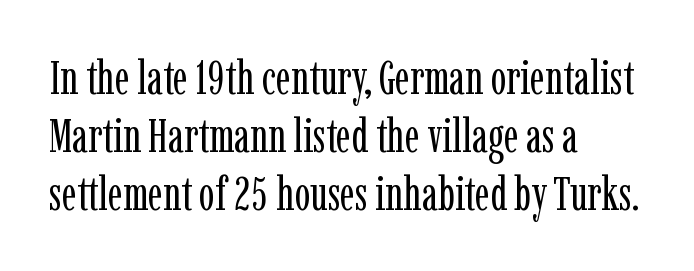
Short note: letters normally spaced. This sample uses an upright cut, with every glyph sitting square on the baseline. Stems and bowls with no extra thickness — not bold. Descenders are the only things crossing below the line. The lines are quadded left. The letters advance in unequal steps, a hallmark of proportional type.
